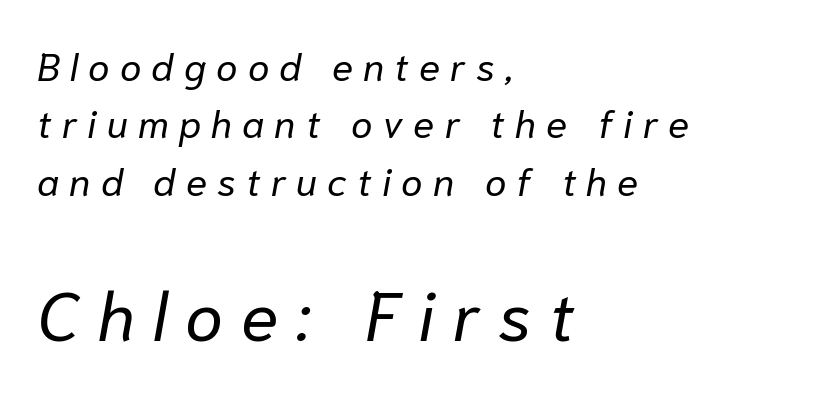
The image shows 69 px regular-weight type, italic (leaning right); set left-aligned, normal line spacing (1.47x), unusually wide letter spacing (+0.26 em), not underlined; the second (bottom) block is 1.77x larger; low stroke contrast and a medium x-height.
